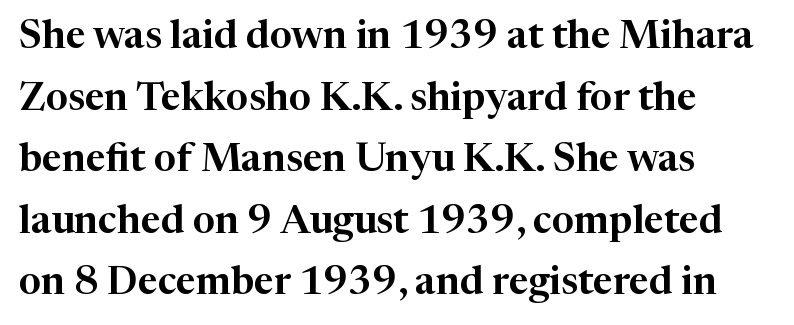
{"serif": "yes", "italic": "no", "width": "normal", "stroke_contrast": "high", "x_height": "medium", "monospaced": "no", "underline": "no", "align": "left", "line_spacing": "normal", "line_spacing_ratio": 1.58, "letter_spacing": "normal", "letter_spacing_em": 0.0, "glyph_px": 39}
